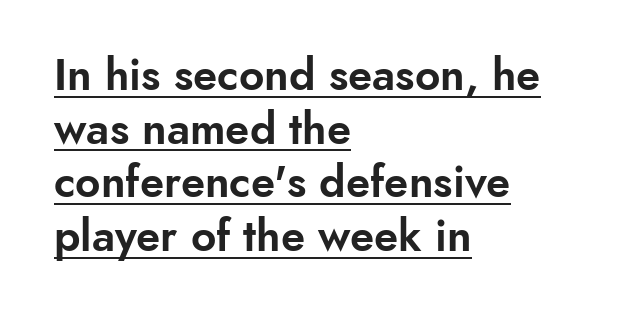
{"serif": "no", "italic": "no", "width": "normal", "stroke_contrast": "low", "x_height": "small", "monospaced": "no", "underline": "yes", "align": "left", "line_spacing_ratio": 1.22, "letter_spacing": "normal", "letter_spacing_em": 0.0, "glyph_px": 44}
